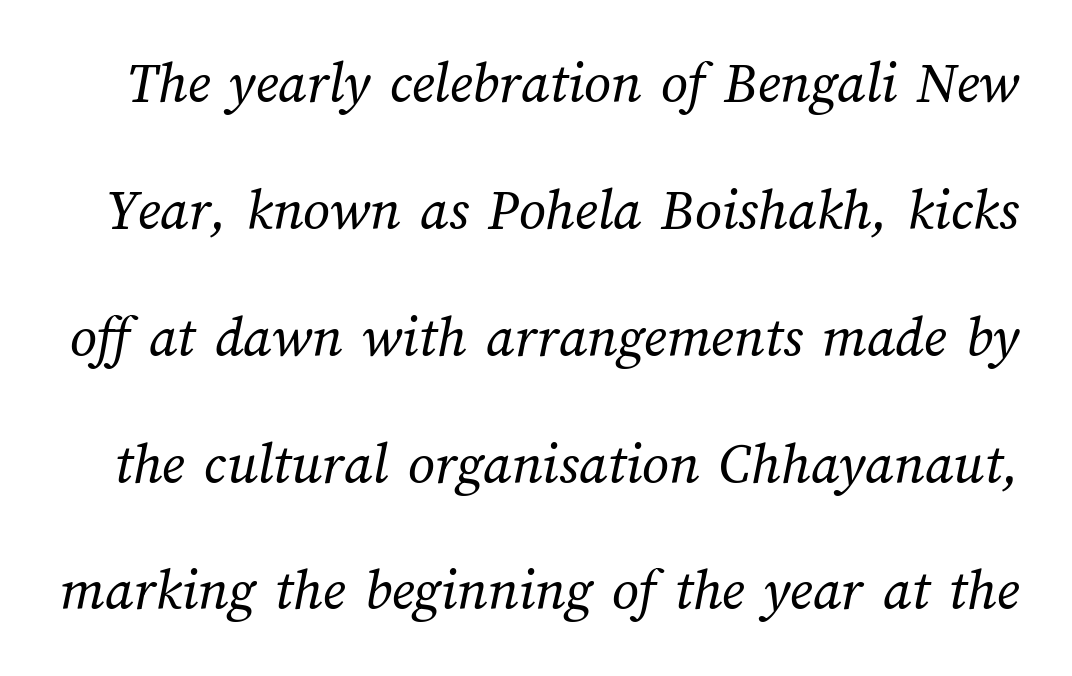
{"bold": "no", "weight": "regular", "width": "normal", "stroke_contrast": "medium", "x_height": "medium", "monospaced": "no", "underline": "no", "line_spacing": "loose", "line_spacing_ratio": 2.15, "letter_spacing": "normal", "letter_spacing_em": 0.0, "glyph_px": 59}
